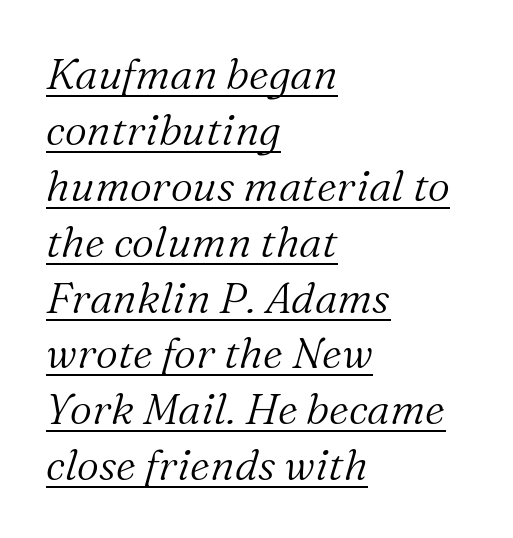
The image shows 43 px light serif type, italic (leaning right); set left-aligned, normal line spacing (1.3x), normal letter spacing, underlined; medium stroke contrast and a medium x-height.
